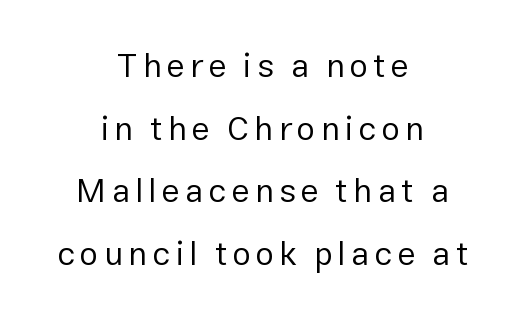
The image shows 33 px regular-weight sans-serif type, upright; set centered, loose line spacing (1.9x), not underlined; low stroke contrast and a medium x-height.
